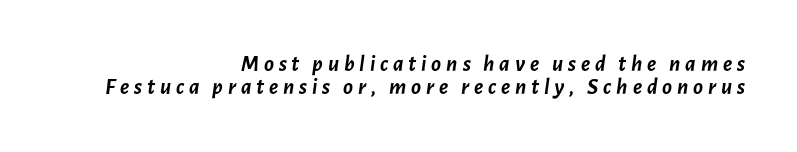
Q: Is the text bold? A: Yes.
Q: Is the text italic (slanted)? A: Yes, it leans right by about 7 degrees.
Q: Is the text underlined? A: No.
Q: How is the paragraph aligned? A: Right-aligned.
Q: Is the spacing between letters normal or unusually wide? A: Unusually wide.
Q: Is the spacing between lines tight, normal or loose? A: Tight.
